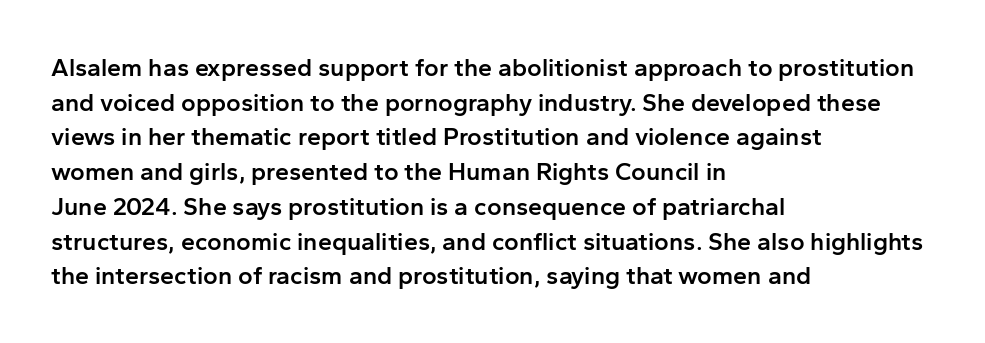
The image shows 25 px text type, upright; set left-aligned, normal line spacing (1.39x), normal letter spacing, not underlined.
